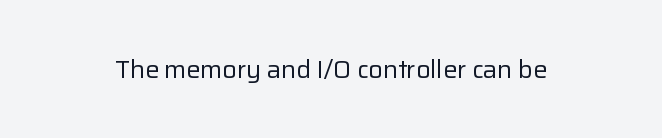
Q: Is the text bold? A: No.
Q: Is the text italic (slanted)? A: No, it is upright.
Q: Is the text underlined? A: No.
Q: Is the spacing between letters normal or unusually wide? A: Normal.
